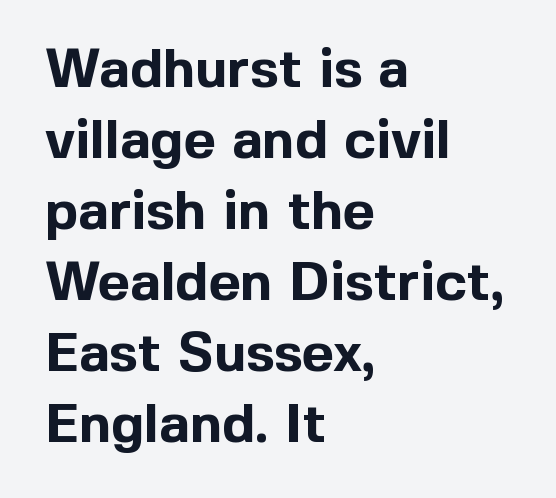
Q: Is the text bold? A: Yes.
Q: Is the text italic (slanted)? A: No, it is upright.
Q: Is the typeface a serif or a sans-serif typeface? A: Sans-serif.
Q: Is the text underlined? A: No.
Q: How is the paragraph aligned? A: Left-aligned.
Q: Is the spacing between letters normal or unusually wide? A: Normal.
Q: Is the spacing between lines tight, normal or loose? A: Normal.
Q: Width (condensed, normal, or wide)? A: Normal.
Q: x-height? A: Medium.
Q: Monospaced? A: No.
